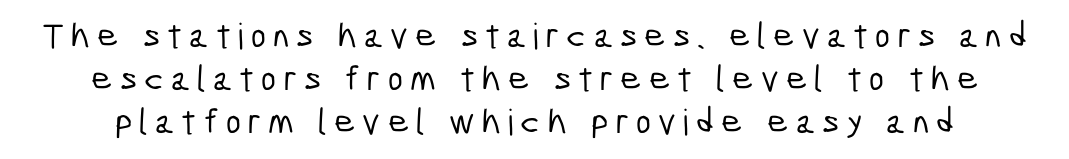
{"serif": "no", "width": "condensed", "stroke_contrast": "low", "x_height": "medium", "monospaced": "no", "underline": "no", "line_spacing_ratio": 1.19, "letter_spacing": "wide", "letter_spacing_em": 0.2, "glyph_px": 36}
